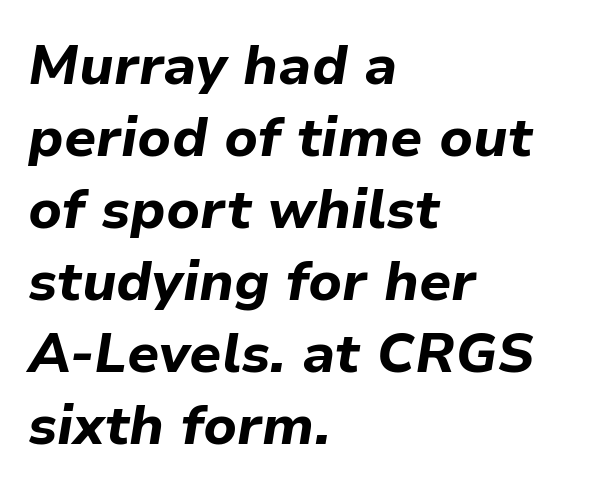
{"italic": "yes", "lean": "right", "slant_degrees": 9, "bold": "yes", "weight": "bold", "width": "normal", "stroke_contrast": "low", "x_height": "medium", "monospaced": "no", "underline": "no", "align": "left", "line_spacing": "normal", "line_spacing_ratio": 1.31, "letter_spacing": "normal", "letter_spacing_em": 0.0, "glyph_px": 55}
